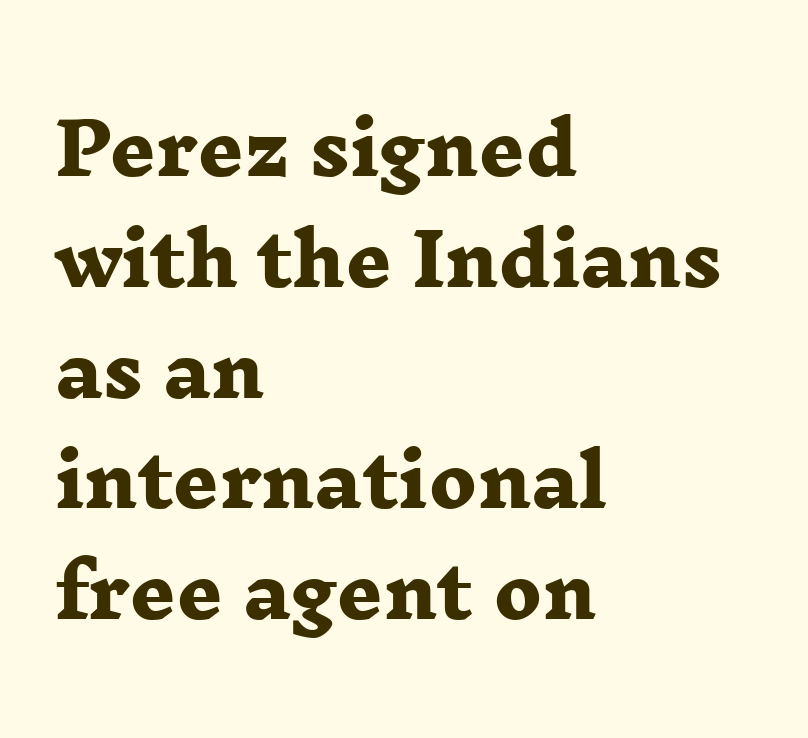
The image shows 71 px heavy, wide serif type; set left-aligned, normal line spacing (1.56x), normal letter spacing, not underlined; low stroke contrast and a medium x-height.
